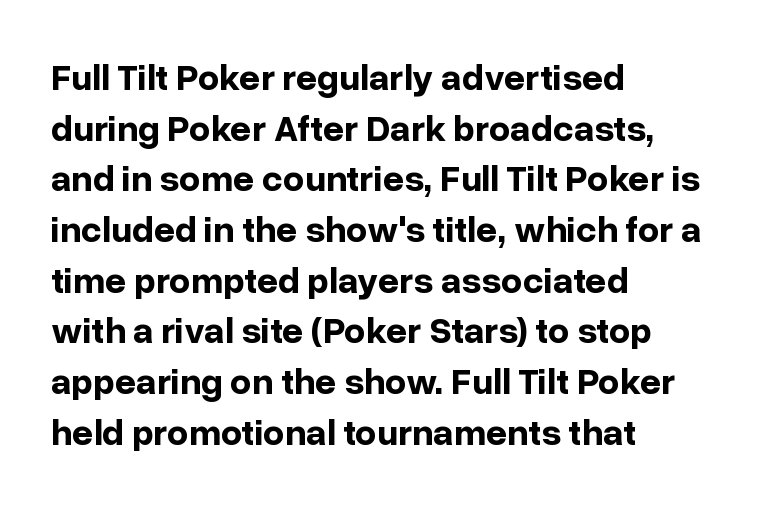
{"serif": "no", "italic": "no", "bold": "yes", "weight": "bold", "width": "normal", "stroke_contrast": "low", "x_height": "medium", "monospaced": "no", "underline": "no", "align": "left", "line_spacing": "normal", "line_spacing_ratio": 1.37, "letter_spacing": "normal", "letter_spacing_em": 0.0, "glyph_px": 37}
